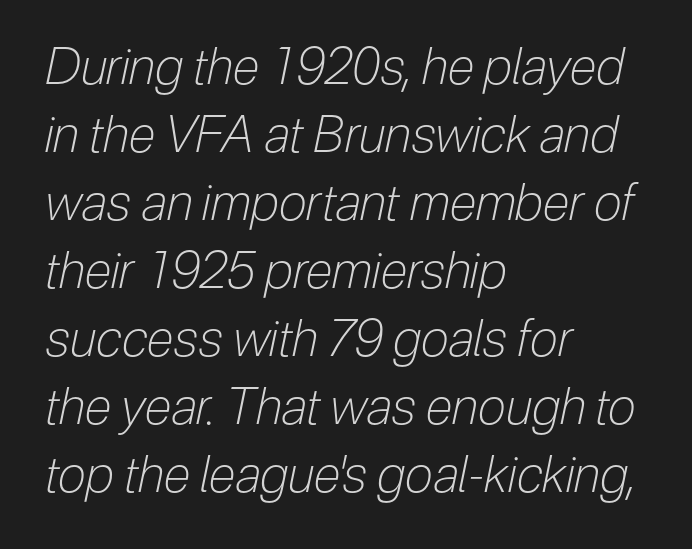
{"italic": "yes", "lean": "right", "slant_degrees": 12, "bold": "no", "weight": "light", "width": "condensed", "stroke_contrast": "low", "x_height": "medium", "monospaced": "no", "underline": "no", "align": "left", "line_spacing": "normal", "line_spacing_ratio": 1.36, "letter_spacing": "normal", "letter_spacing_em": 0.0, "glyph_px": 50}
